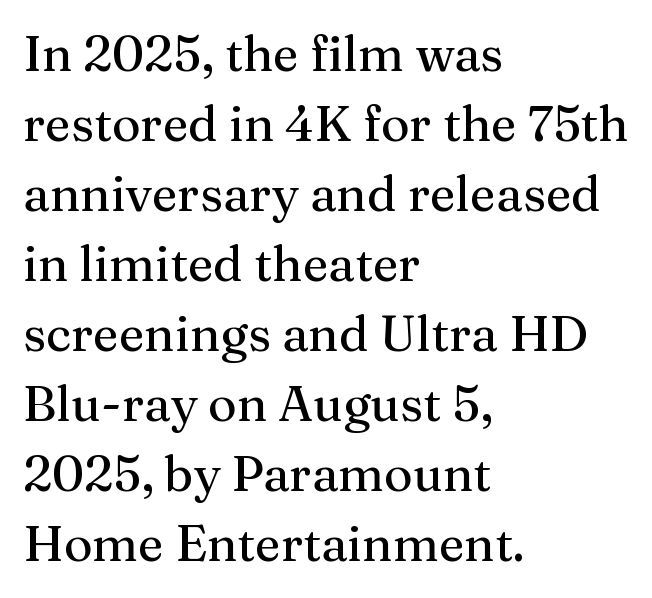
Q: Is the text italic (slanted)? A: No, it is upright.
Q: Is the typeface a serif or a sans-serif typeface? A: Serif.
Q: Is the text underlined? A: No.
Q: How is the paragraph aligned? A: Left-aligned.
Q: Is the spacing between letters normal or unusually wide? A: Normal.
Q: Is the spacing between lines tight, normal or loose? A: Normal.
Q: Width (condensed, normal, or wide)? A: Normal.
Q: Stroke contrast? A: Medium.
Q: x-height? A: Medium.
Q: Monospaced? A: No.
